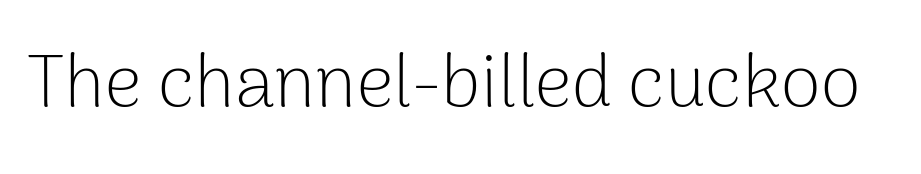
{"serif": "no", "italic": "no", "bold": "no", "weight": "light", "width": "normal", "stroke_contrast": "low", "x_height": "medium", "monospaced": "no", "underline": "no", "letter_spacing": "normal", "letter_spacing_em": 0.0, "glyph_px": 73}
